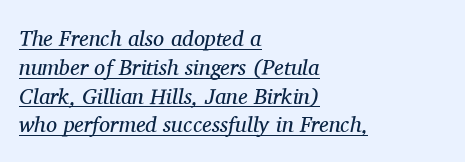
{"italic": "yes", "lean": "right", "slant_degrees": 11, "bold": "no", "underline": "yes", "align": "left", "line_spacing": "normal", "line_spacing_ratio": 1.31, "letter_spacing": "normal", "letter_spacing_em": 0.0, "glyph_px": 22}
